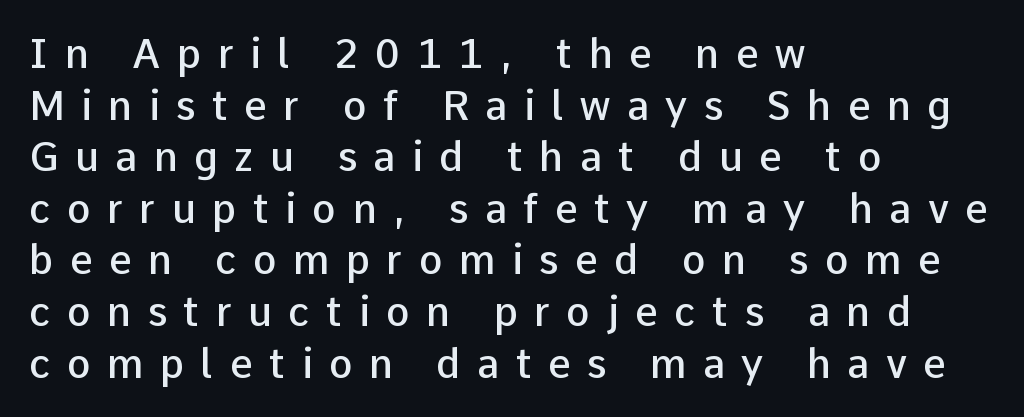
{"serif": "no", "italic": "no", "bold": "semi", "weight": "semibold", "width": "normal", "stroke_contrast": "low", "x_height": "medium", "monospaced": "no", "underline": "no", "align": "left", "line_spacing": "normal", "line_spacing_ratio": 1.29, "letter_spacing": "wide", "letter_spacing_em": 0.41, "glyph_px": 40}
